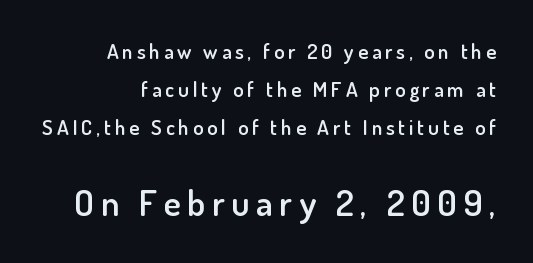
{"serif": "no", "italic": "no", "bold": "semi", "weight": "semibold", "width": "normal", "stroke_contrast": "low", "x_height": "small", "monospaced": "no", "underline": "no", "align": "right", "line_spacing_ratio": 1.8, "larger_block": "second", "size_ratio": 1.71, "glyph_px": 36}
